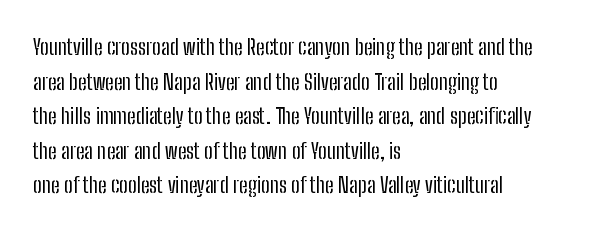
{"italic": "no", "bold": "no", "underline": "no", "align": "left", "line_spacing": "normal", "line_spacing_ratio": 1.57, "letter_spacing": "normal", "letter_spacing_em": 0.0, "glyph_px": 22}
